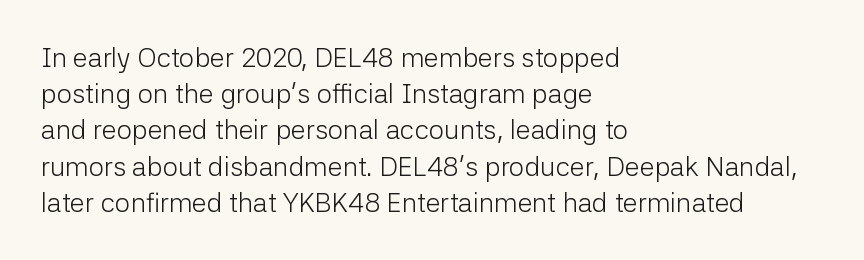
Q: Is the text bold? A: No.
Q: Is the text italic (slanted)? A: No, it is upright.
Q: Is the text underlined? A: No.
Q: How is the paragraph aligned? A: Left-aligned.
Q: Is the spacing between letters normal or unusually wide? A: Normal.
Q: Is the spacing between lines tight, normal or loose? A: Normal.
